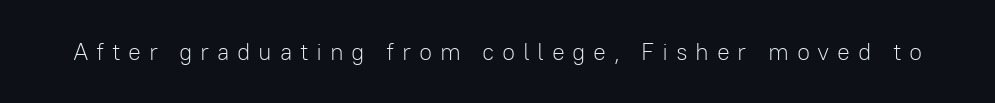
{"italic": "no", "bold": "no", "underline": "no", "letter_spacing": "wide", "letter_spacing_em": 0.32, "glyph_px": 24}
